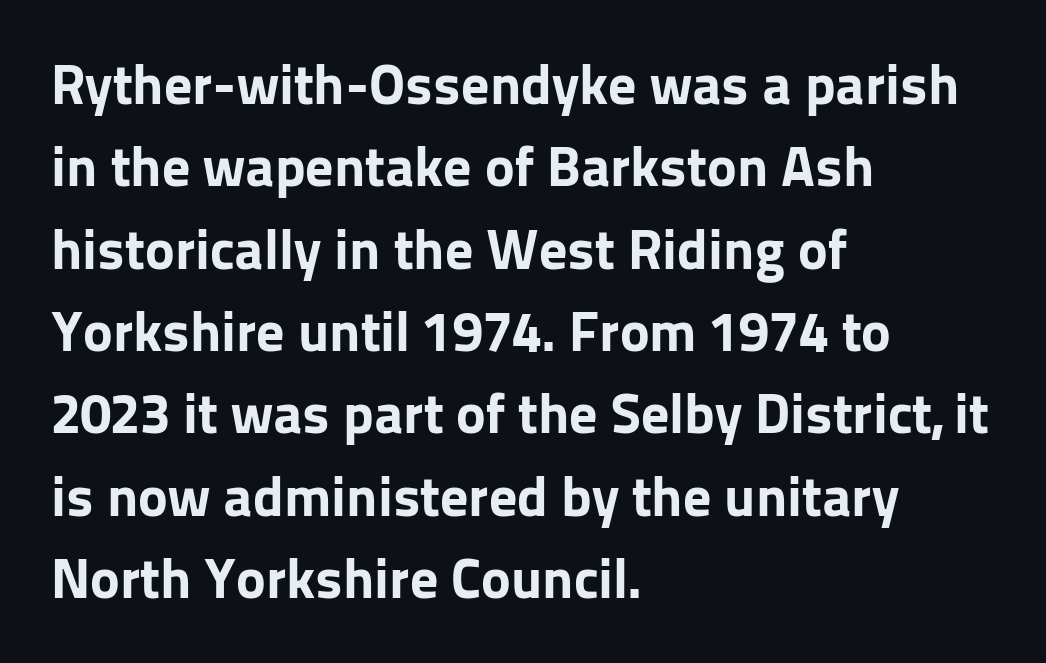
{"serif": "no", "italic": "no", "bold": "yes", "weight": "bold", "width": "normal", "stroke_contrast": "low", "x_height": "medium", "monospaced": "no", "underline": "no", "align": "left", "line_spacing": "normal", "line_spacing_ratio": 1.47, "letter_spacing": "normal", "letter_spacing_em": 0.0, "glyph_px": 56}
